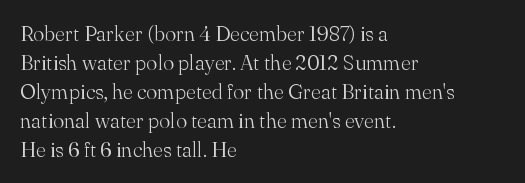
{"italic": "no", "bold": "no", "underline": "no", "align": "left", "line_spacing": "normal", "line_spacing_ratio": 1.38, "letter_spacing": "normal", "letter_spacing_em": 0.0, "glyph_px": 21}
